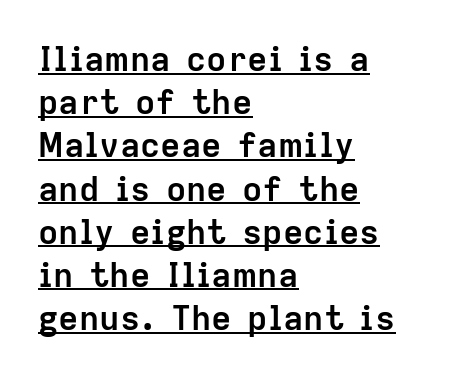
{"serif": "no", "italic": "no", "bold": "yes", "weight": "semibold", "width": "normal", "stroke_contrast": "low", "x_height": "medium", "monospaced": "no", "underline": "yes", "align": "left", "line_spacing": "normal", "line_spacing_ratio": 1.27, "letter_spacing": "normal", "letter_spacing_em": 0.0, "glyph_px": 34}
